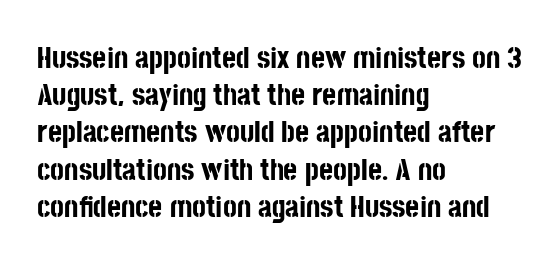
{"serif": "no", "italic": "no", "bold": "yes", "weight": "bold", "width": "condensed", "stroke_contrast": "low", "x_height": "large", "monospaced": "no", "underline": "no", "align": "left", "line_spacing_ratio": 1.24, "letter_spacing": "normal", "letter_spacing_em": 0.0, "glyph_px": 30}
